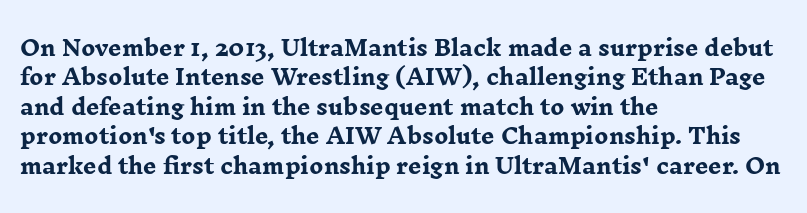
Q: Is the text bold? A: Yes.
Q: Is the text italic (slanted)? A: No, it is upright.
Q: Is the text underlined? A: No.
Q: How is the paragraph aligned? A: Left-aligned.
Q: Is the spacing between letters normal or unusually wide? A: Normal.
Q: Is the spacing between lines tight, normal or loose? A: Normal.
